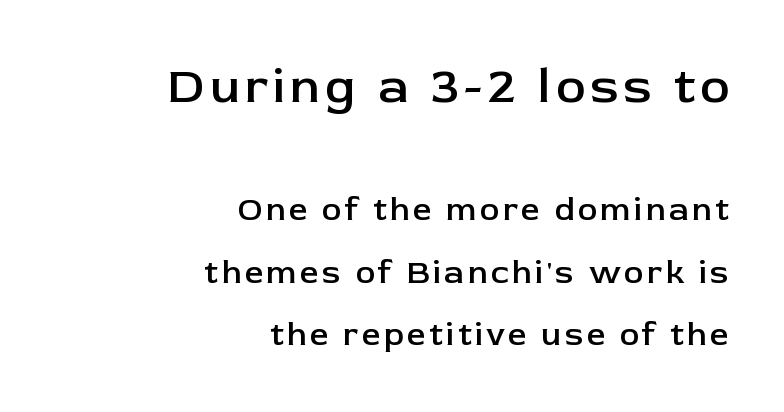
The image shows 50 px semibold sans-serif type, upright; set right-aligned, line spacing 1.89x, not underlined; the first (top) block is 1.52x larger; low stroke contrast and a medium x-height.
